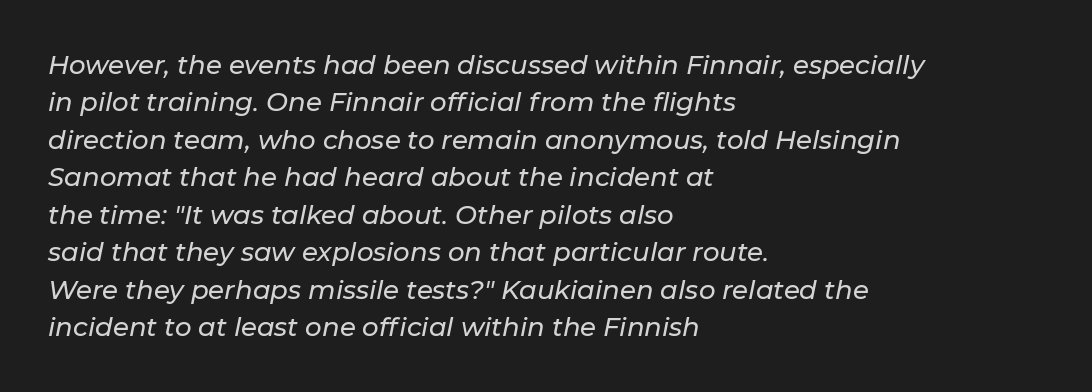
Q: Is the text italic (slanted)? A: Yes, it leans right by about 11 degrees.
Q: Is the text underlined? A: No.
Q: How is the paragraph aligned? A: Left-aligned.
Q: Is the spacing between letters normal or unusually wide? A: Normal.
Q: Is the spacing between lines tight, normal or loose? A: Normal.
